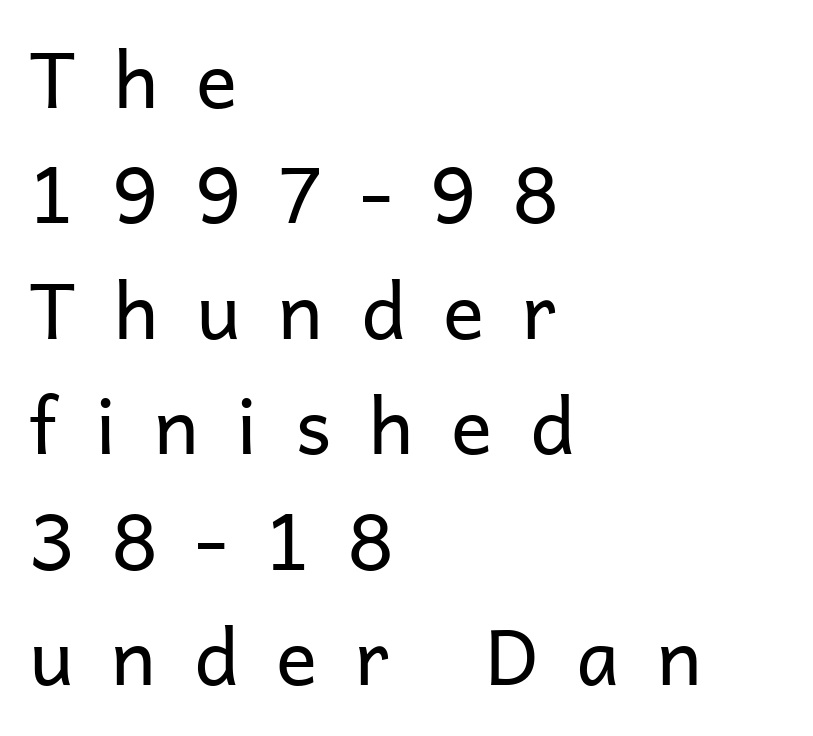
Q: Is the text bold? A: No.
Q: Is the text italic (slanted)? A: No, it is upright.
Q: Is the typeface a serif or a sans-serif typeface? A: Sans-serif.
Q: Is the text underlined? A: No.
Q: How is the paragraph aligned? A: Left-aligned.
Q: Is the spacing between letters normal or unusually wide? A: Unusually wide.
Q: Is the spacing between lines tight, normal or loose? A: Normal.
Q: Width (condensed, normal, or wide)? A: Normal.
Q: Stroke contrast? A: Low.
Q: x-height? A: Medium.
Q: Monospaced? A: No.
